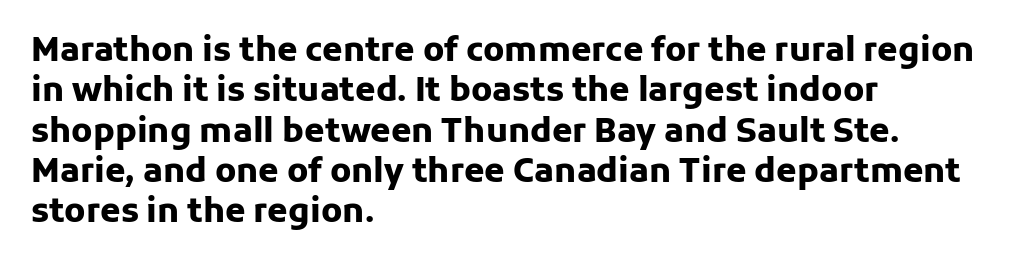
Q: Is the text bold? A: Yes.
Q: Is the text italic (slanted)? A: No, it is upright.
Q: Is the typeface a serif or a sans-serif typeface? A: Sans-serif.
Q: Is the text underlined? A: No.
Q: How is the paragraph aligned? A: Left-aligned.
Q: Is the spacing between letters normal or unusually wide? A: Normal.
Q: Width (condensed, normal, or wide)? A: Normal.
Q: Stroke contrast? A: Low.
Q: x-height? A: Medium.
Q: Monospaced? A: No.
